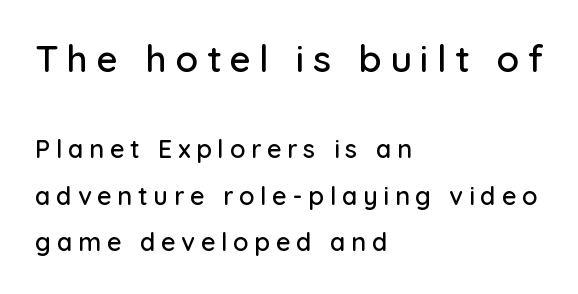
Q: Is the text italic (slanted)? A: No, it is upright.
Q: Is the typeface a serif or a sans-serif typeface? A: Sans-serif.
Q: Is the text underlined? A: No.
Q: How is the paragraph aligned? A: Left-aligned.
Q: Is the spacing between letters normal or unusually wide? A: Unusually wide.
Q: Which block of text is set in a larger size, the first (top) or the second (bottom)? A: The first (top) one.
Q: Width (condensed, normal, or wide)? A: Normal.
Q: Stroke contrast? A: Low.
Q: x-height? A: Medium.
Q: Monospaced? A: No.
